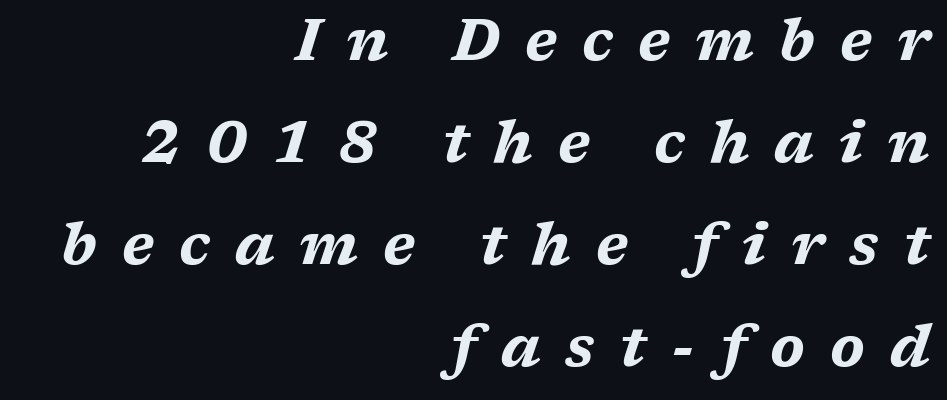
Q: Is the text bold? A: Yes.
Q: Is the text italic (slanted)? A: Yes, it leans right by about 17 degrees.
Q: Is the text underlined? A: No.
Q: How is the paragraph aligned? A: Right-aligned.
Q: Is the spacing between letters normal or unusually wide? A: Unusually wide.
Q: Width (condensed, normal, or wide)? A: Wide.
Q: Stroke contrast? A: Medium.
Q: x-height? A: Medium.
Q: Monospaced? A: No.
